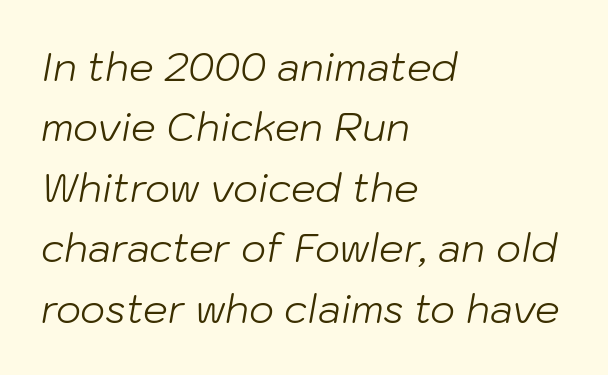
Q: Is the text bold? A: No.
Q: Is the text italic (slanted)? A: Yes, it leans right by about 10 degrees.
Q: Is the text underlined? A: No.
Q: How is the paragraph aligned? A: Left-aligned.
Q: Is the spacing between letters normal or unusually wide? A: Normal.
Q: Is the spacing between lines tight, normal or loose? A: Normal.
Q: Width (condensed, normal, or wide)? A: Normal.
Q: Stroke contrast? A: Low.
Q: x-height? A: Medium.
Q: Monospaced? A: No.
